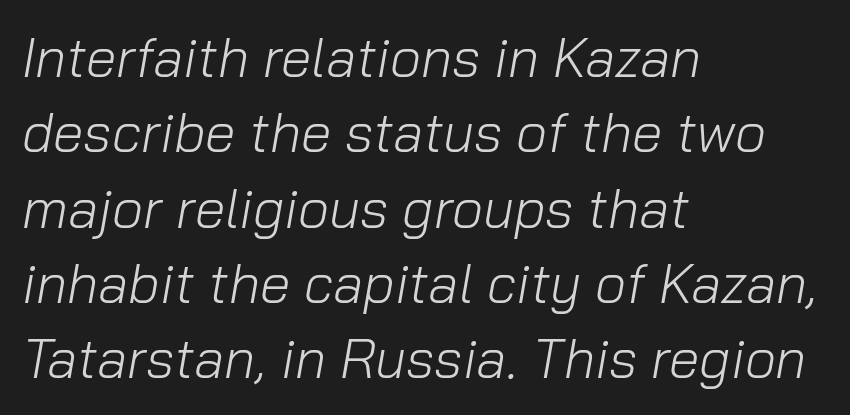
{"italic": "yes", "lean": "right", "slant_degrees": 10, "bold": "no", "weight": "light", "width": "normal", "stroke_contrast": "low", "x_height": "medium", "monospaced": "no", "underline": "no", "align": "left", "line_spacing": "normal", "line_spacing_ratio": 1.37, "letter_spacing": "normal", "letter_spacing_em": 0.0, "glyph_px": 55}
